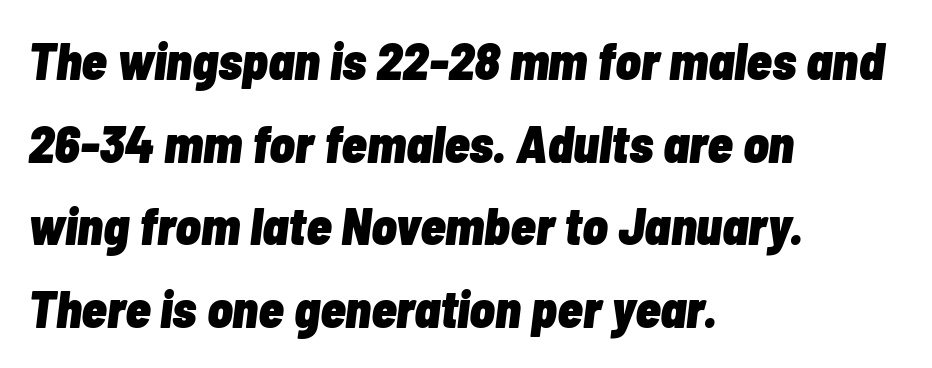
The image shows 52 px heavy, condensed type, italic (leaning right); set left-aligned, normal line spacing (1.59x), normal letter spacing, not underlined; low stroke contrast and a medium x-height.
